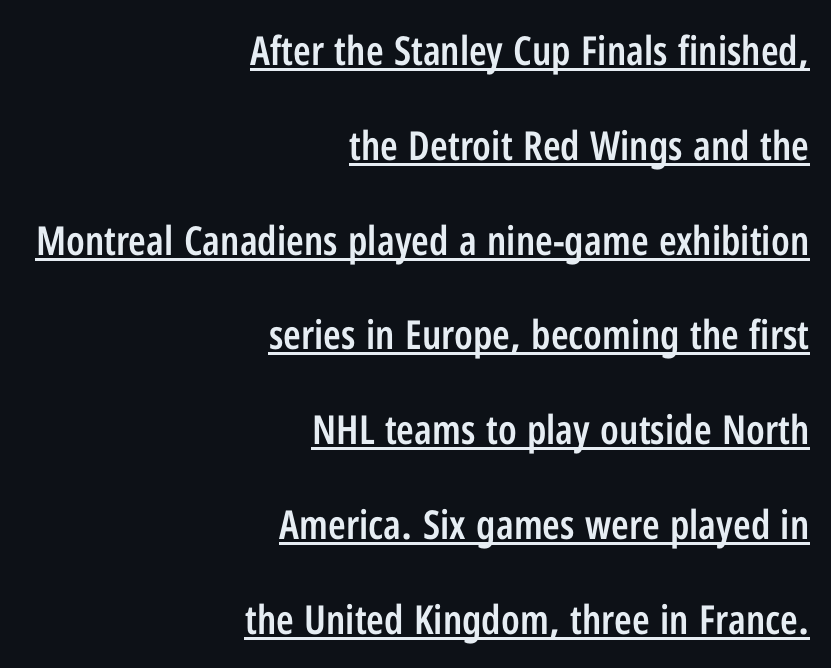
Are there feet on the stems? There aren't — it's a sans. Leading: increased. The letters stand upright; this is a roman face. Is this a fixed-width face? No — the glyphs have proportional, varying widths.
